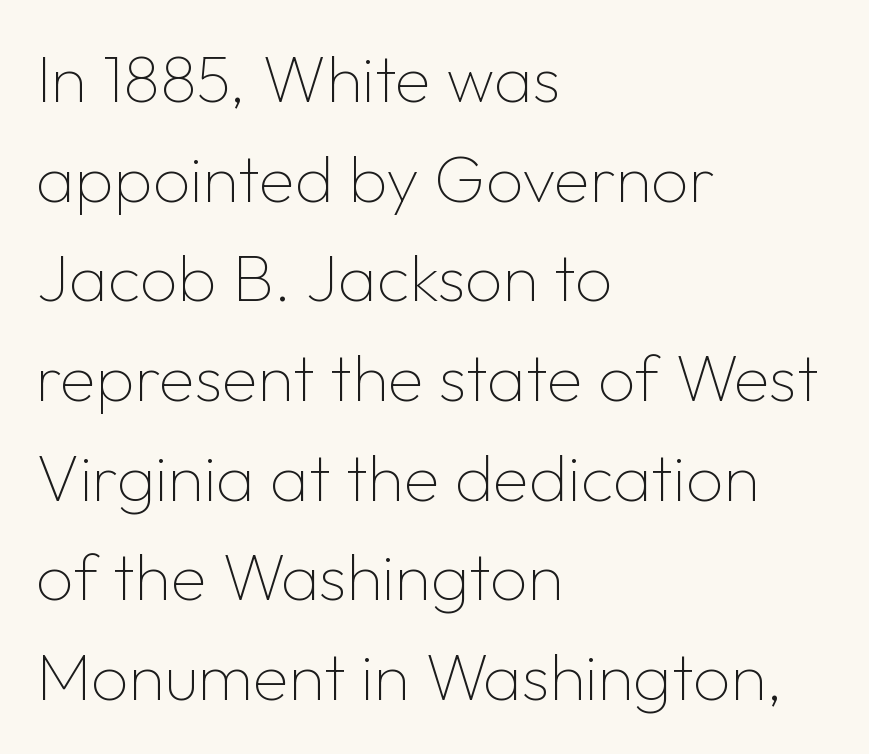
The image shows 66 px thin sans-serif type, upright; set left-aligned, normal line spacing (1.51x), normal letter spacing, not underlined; low stroke contrast and a medium x-height.
